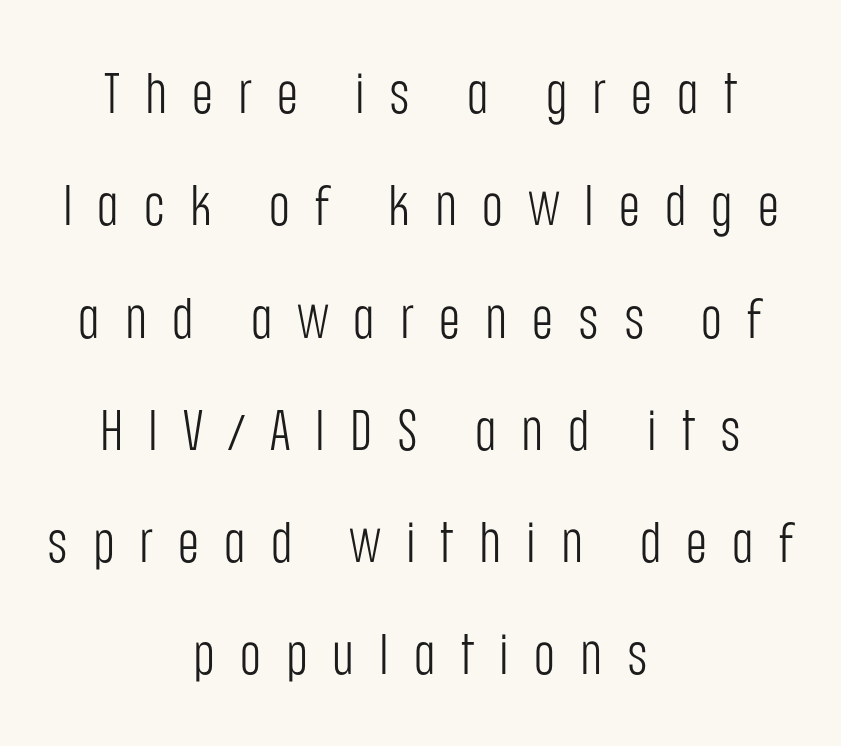
Q: Is the text bold? A: No.
Q: Is the text italic (slanted)? A: No, it is upright.
Q: Is the typeface a serif or a sans-serif typeface? A: Sans-serif.
Q: Is the text underlined? A: No.
Q: How is the paragraph aligned? A: Centered.
Q: Is the spacing between letters normal or unusually wide? A: Unusually wide.
Q: Is the spacing between lines tight, normal or loose? A: Loose.
Q: Width (condensed, normal, or wide)? A: Condensed.
Q: Stroke contrast? A: Low.
Q: x-height? A: Large.
Q: Monospaced? A: No.
